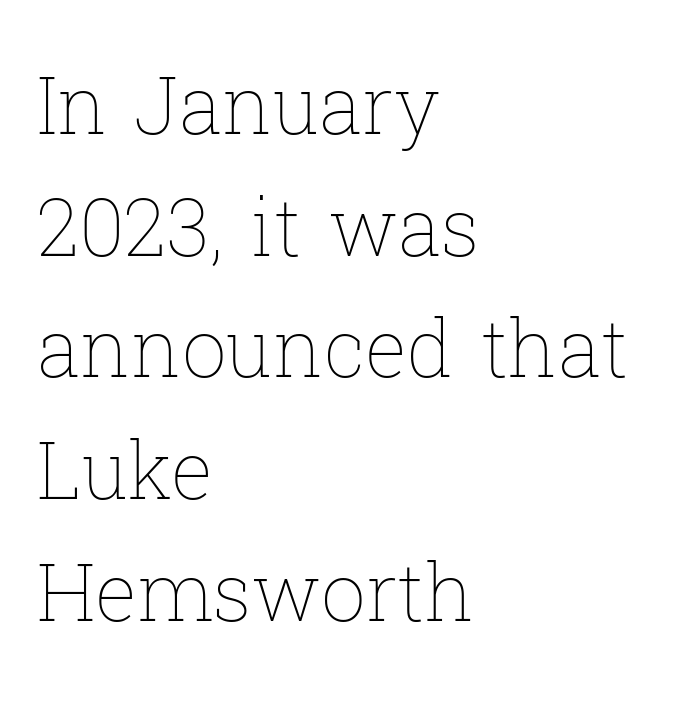
The image shows 79 px thin type, upright; set left-aligned, normal line spacing (1.54x), normal letter spacing, not underlined; low stroke contrast and a medium x-height.
